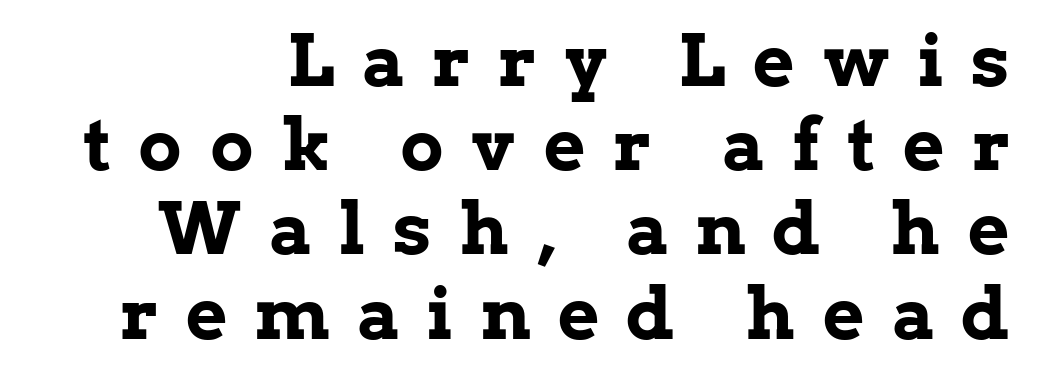
The image shows 72 px bold serif type, upright; set line spacing 1.17x, unusually wide letter spacing (+0.39 em), not underlined; low stroke contrast and a medium x-height.
